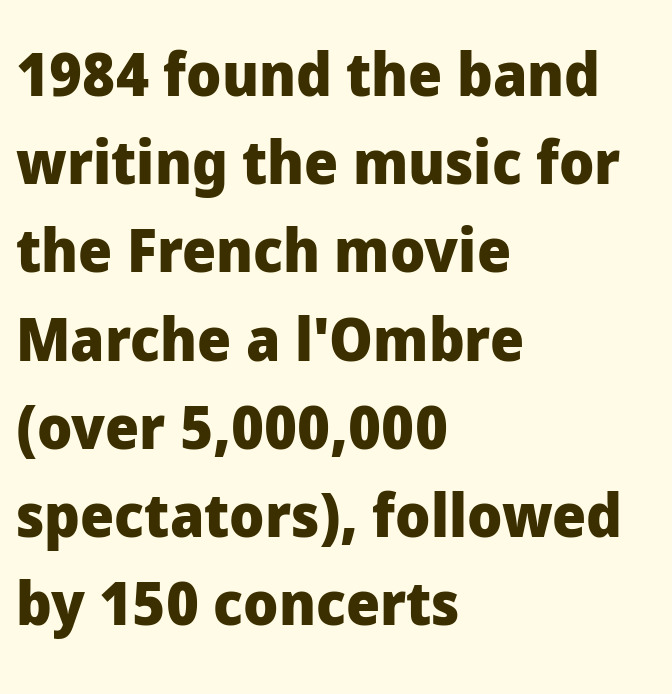
To sum up the face: it is a sans, with no serifs. The face used here is rendered with its standard letterfit. The characters look thick and weighty, a clear bold. The specimen reads as upright at a glance.
